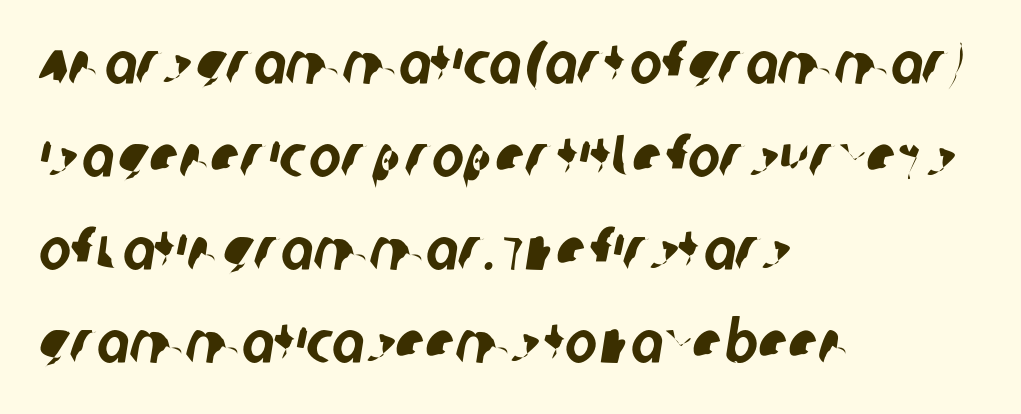
The image shows 60 px condensed sans-serif type; set left-aligned, normal line spacing (1.55x), normal letter spacing, not underlined; low stroke contrast and a large x-height.
